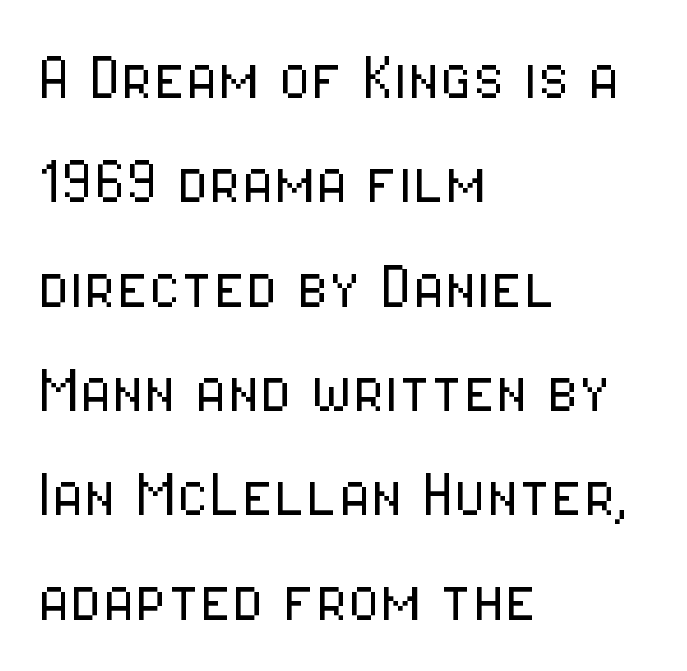
The setting favours the left margin, as ordinary paragraphs usually do. Counters stay open thanks to moderate or lighter strokes. Horizontal bands of white between lines are of average thickness. The letters carry no serifs — their stems end cleanly without finishing strokes. Quick note: not italic, upright. Think of a printed novel: that variable character pitch is what you see here.
